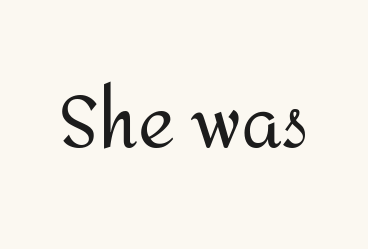
{"serif": "no", "italic": "no", "bold": "no", "weight": "regular", "width": "normal", "stroke_contrast": "medium", "x_height": "medium", "monospaced": "no", "underline": "no", "letter_spacing": "normal", "letter_spacing_em": 0.0, "glyph_px": 71}
